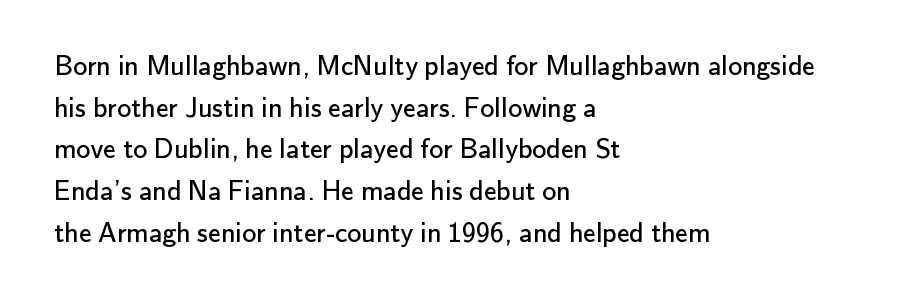
Q: Is the text bold? A: No.
Q: Is the text italic (slanted)? A: No, it is upright.
Q: Is the typeface a serif or a sans-serif typeface? A: Sans-serif.
Q: Is the text underlined? A: No.
Q: How is the paragraph aligned? A: Left-aligned.
Q: Is the spacing between letters normal or unusually wide? A: Normal.
Q: Is the spacing between lines tight, normal or loose? A: Normal.
Q: Width (condensed, normal, or wide)? A: Normal.
Q: Stroke contrast? A: Low.
Q: x-height? A: Small.
Q: Monospaced? A: No.
